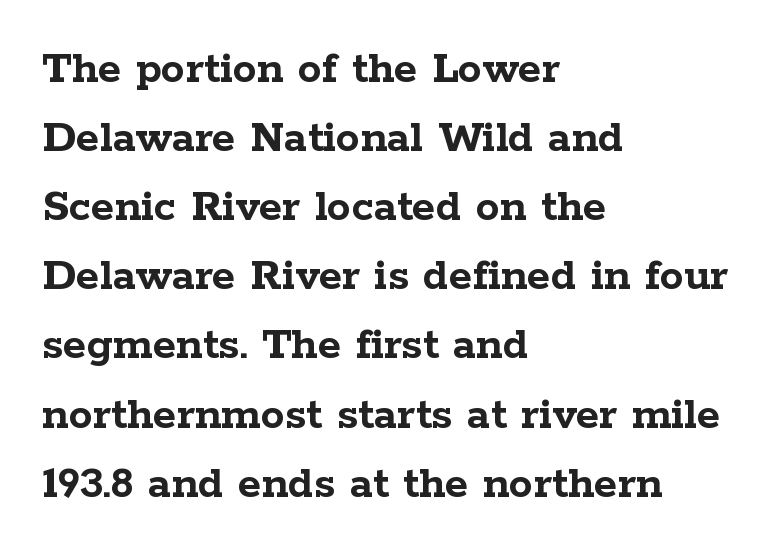
{"serif": "yes", "italic": "no", "bold": "yes", "weight": "semibold", "width": "wide", "stroke_contrast": "low", "x_height": "medium", "monospaced": "no", "underline": "no", "align": "left", "line_spacing": "normal", "line_spacing_ratio": 1.44, "letter_spacing": "normal", "letter_spacing_em": 0.0, "glyph_px": 48}
